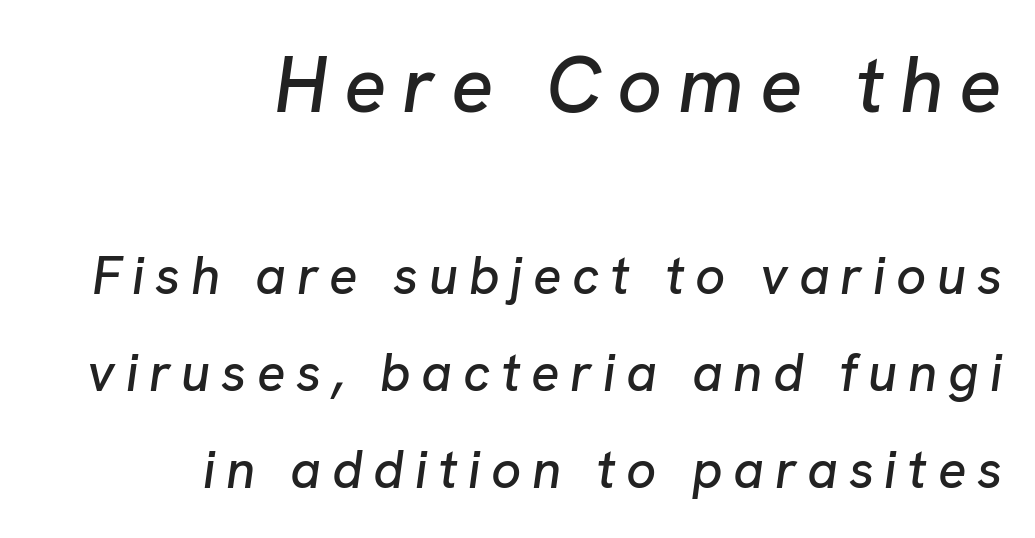
The ragged edge is on the left, which tells us the setting is flush right. The passage shown is not underscored anywhere. Each letter keeps its own natural width here, so spacing adapts to shape. The line texture is sparse and dotted thanks to wide tracking. The letters in the upper block stand taller than those in the block below.
